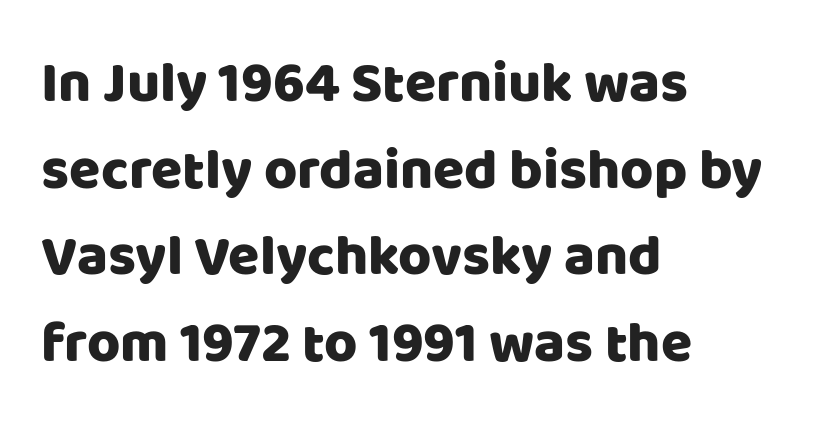
{"serif": "no", "italic": "no", "width": "normal", "stroke_contrast": "low", "x_height": "large", "monospaced": "no", "underline": "no", "align": "left", "line_spacing": "normal", "line_spacing_ratio": 1.52, "letter_spacing": "normal", "letter_spacing_em": 0.0, "glyph_px": 57}
